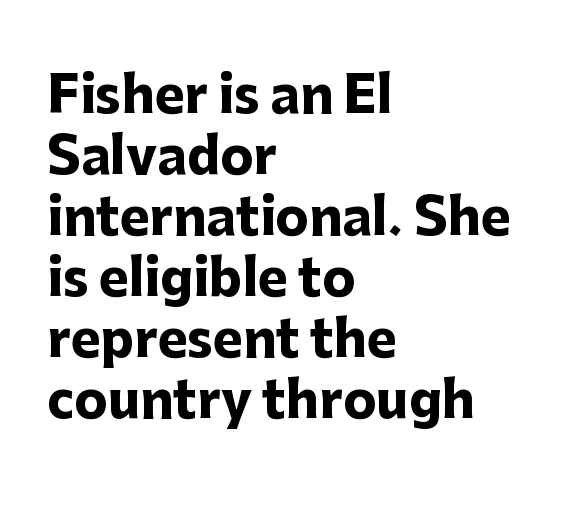
Proportional: the letters do not fall into vertical columns. Inter-character spacing is left at the font's built-in metrics. Does the weight exceed regular? Yes, all the way to bold. Each row of text sits above clean, open space. Classification — sans serif. No italicization has been applied; the sample stays upright.
